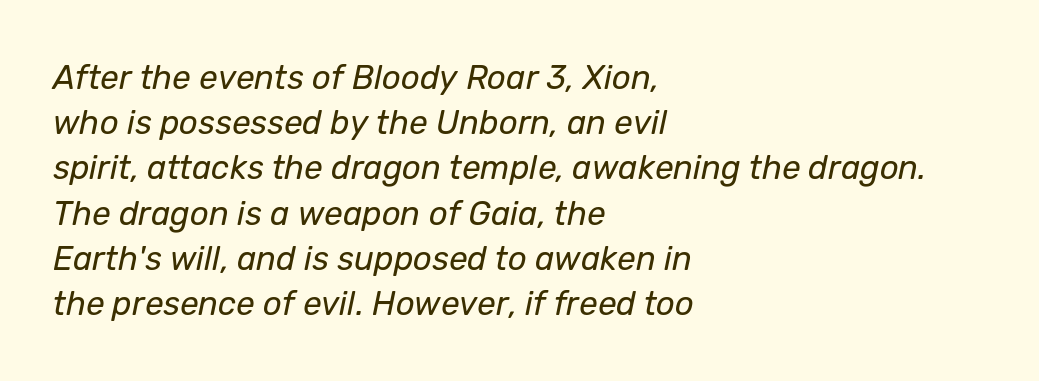
{"italic": "yes", "lean": "right", "slant_degrees": 12, "bold": "no", "weight": "regular", "width": "normal", "stroke_contrast": "low", "x_height": "medium", "monospaced": "no", "underline": "no", "align": "left", "line_spacing": "normal", "line_spacing_ratio": 1.37, "letter_spacing": "normal", "letter_spacing_em": 0.0, "glyph_px": 33}
